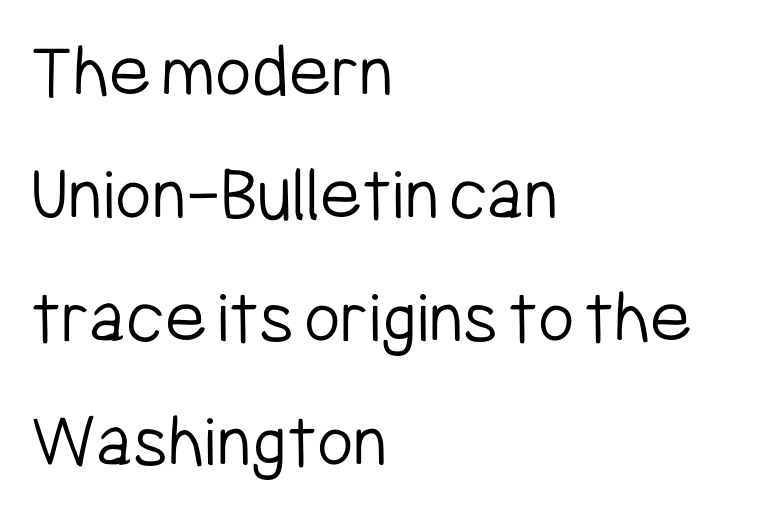
Q: Is the text bold? A: No.
Q: Is the text italic (slanted)? A: No, it is upright.
Q: Is the typeface a serif or a sans-serif typeface? A: Sans-serif.
Q: Is the text underlined? A: No.
Q: How is the paragraph aligned? A: Left-aligned.
Q: Is the spacing between letters normal or unusually wide? A: Normal.
Q: Is the spacing between lines tight, normal or loose? A: Normal.
Q: Width (condensed, normal, or wide)? A: Condensed.
Q: Stroke contrast? A: Low.
Q: x-height? A: Medium.
Q: Monospaced? A: No.
